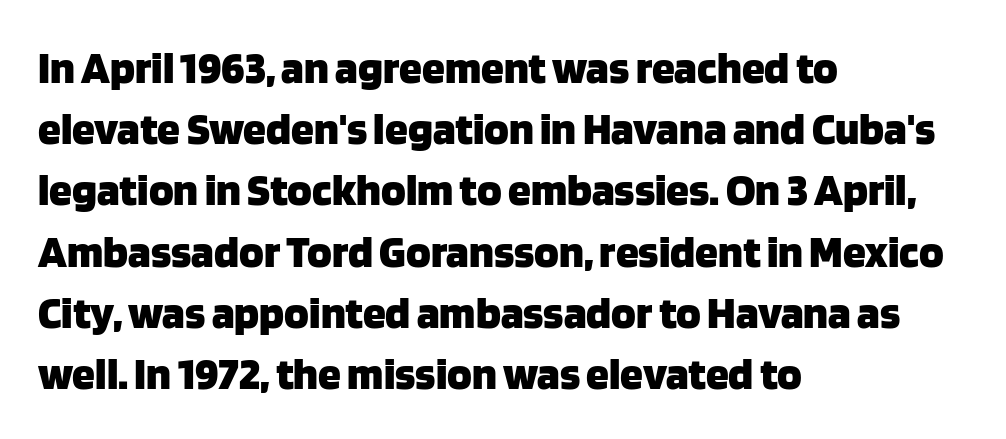
{"serif": "no", "italic": "no", "bold": "yes", "weight": "heavy", "width": "normal", "stroke_contrast": "low", "x_height": "large", "monospaced": "no", "underline": "no", "align": "left", "line_spacing": "normal", "line_spacing_ratio": 1.33, "letter_spacing": "normal", "letter_spacing_em": 0.0, "glyph_px": 46}
